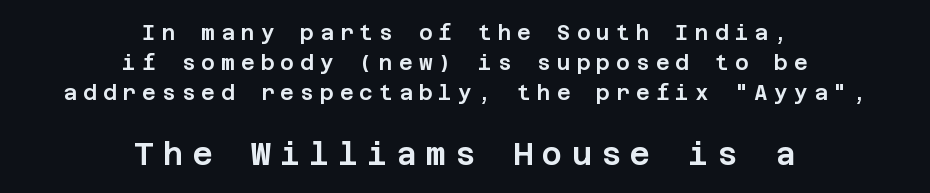
The image shows 31 px sans-serif type, upright; set centered, normal line spacing (1.43x), unusually wide letter spacing (+0.29 em), not underlined; the second (bottom) block is 1.48x larger; low stroke contrast and a large x-height.
